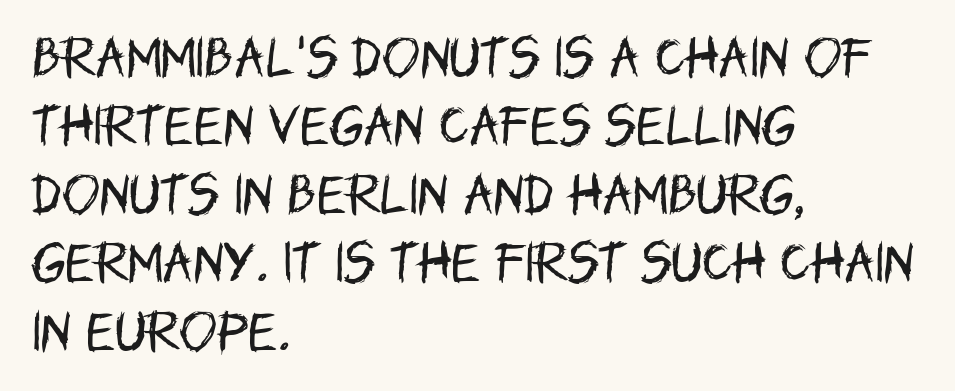
{"serif": "no", "italic": "no", "bold": "no", "weight": "regular", "width": "condensed", "stroke_contrast": "low", "x_height": "large", "monospaced": "no", "underline": "no", "align": "left", "line_spacing": "normal", "line_spacing_ratio": 1.52, "letter_spacing": "normal", "letter_spacing_em": 0.0, "glyph_px": 45}
